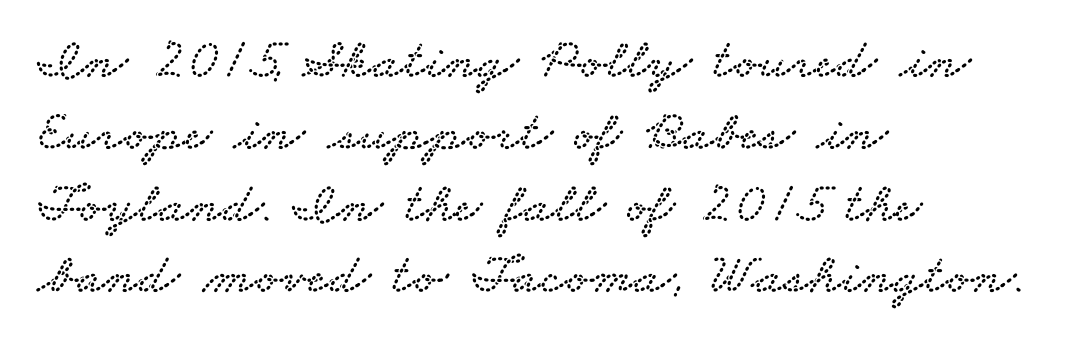
{"width": "wide", "stroke_contrast": "low", "x_height": "small", "monospaced": "no", "underline": "no", "align": "left", "line_spacing": "normal", "line_spacing_ratio": 1.26, "letter_spacing": "normal", "letter_spacing_em": 0.0, "glyph_px": 57}
